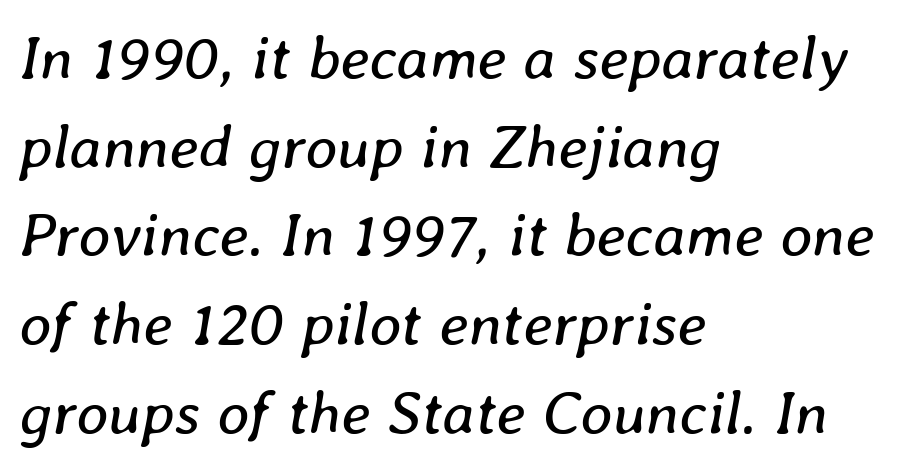
Q: Is the text bold? A: No.
Q: Is the text italic (slanted)? A: Yes, it leans right by about 8 degrees.
Q: Is the text underlined? A: No.
Q: How is the paragraph aligned? A: Left-aligned.
Q: Is the spacing between letters normal or unusually wide? A: Normal.
Q: Is the spacing between lines tight, normal or loose? A: Normal.
Q: Width (condensed, normal, or wide)? A: Normal.
Q: Stroke contrast? A: Low.
Q: x-height? A: Medium.
Q: Monospaced? A: No.
